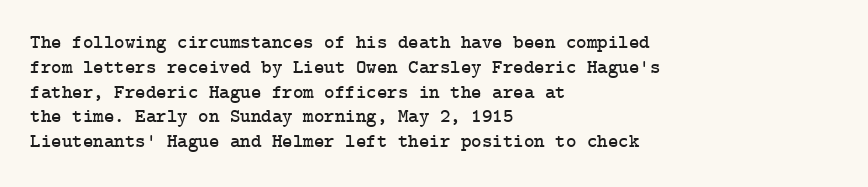
A roman cut, with each character standing at attention. The letters sit at their default tracking, neither squeezed nor spread. Compared with a centered layout, this one pins lines to the left instead. Clear beneath every line of the passage.
